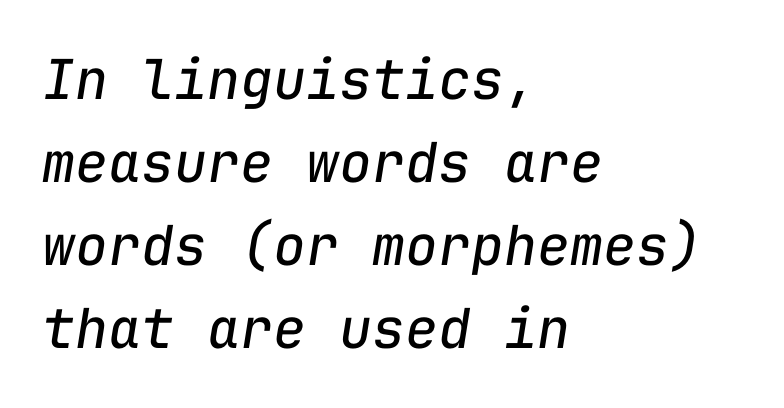
The image shows 55 px regular-weight type, italic (leaning right), monospaced; set left-aligned, normal line spacing (1.51x), normal letter spacing, not underlined; low stroke contrast and a medium x-height.
